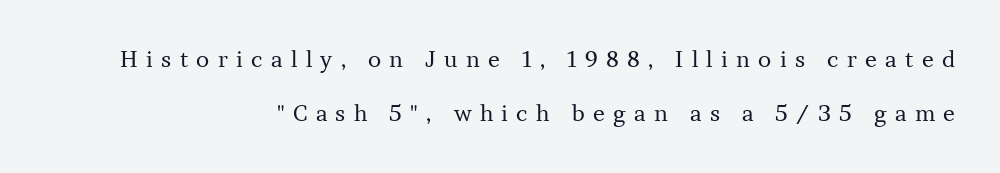
Nobody drew a line under any word here. The passage is arranged like a letterhead date or caption credit — flush right. This rendering widens character spacing well past its baseline value. This is not heavy type; no bold has been used. What's the leading like? Stretched, with rows far apart.
